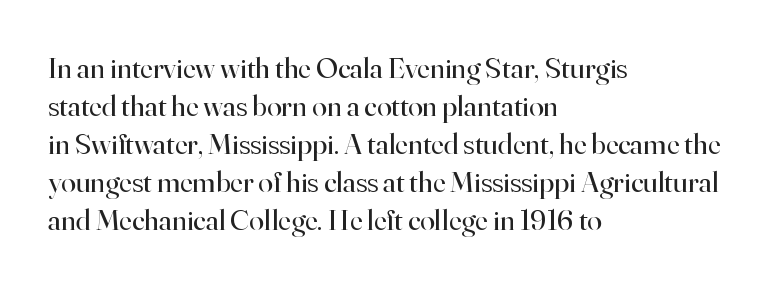
{"serif": "yes", "italic": "no", "bold": "no", "weight": "regular", "width": "normal", "stroke_contrast": "high", "x_height": "small", "monospaced": "no", "underline": "no", "align": "left", "line_spacing": "normal", "line_spacing_ratio": 1.27, "letter_spacing": "normal", "letter_spacing_em": 0.0, "glyph_px": 30}
